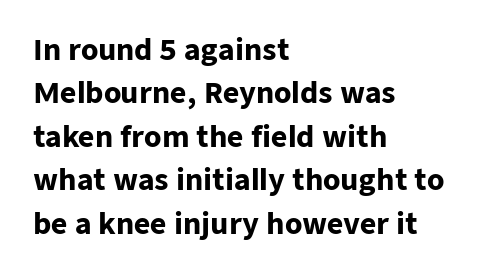
Q: Is the text bold? A: Yes.
Q: Is the text italic (slanted)? A: No, it is upright.
Q: Is the typeface a serif or a sans-serif typeface? A: Sans-serif.
Q: Is the text underlined? A: No.
Q: How is the paragraph aligned? A: Left-aligned.
Q: Is the spacing between letters normal or unusually wide? A: Normal.
Q: Is the spacing between lines tight, normal or loose? A: Normal.
Q: Width (condensed, normal, or wide)? A: Normal.
Q: Stroke contrast? A: Low.
Q: x-height? A: Medium.
Q: Monospaced? A: No.
